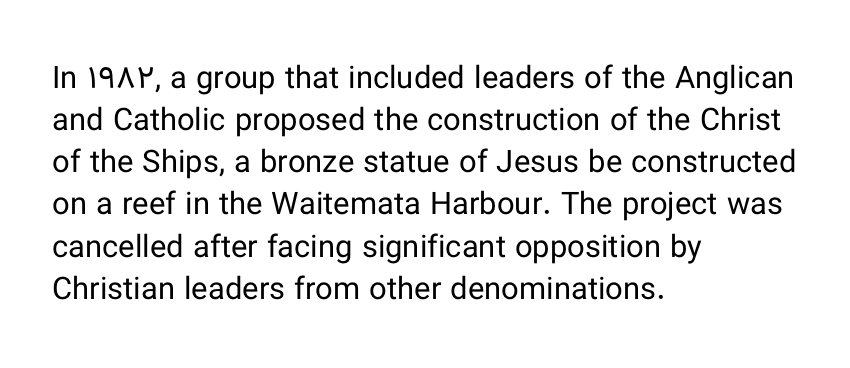
Q: Is the text bold? A: No.
Q: Is the text italic (slanted)? A: No, it is upright.
Q: Is the typeface a serif or a sans-serif typeface? A: Sans-serif.
Q: Is the text underlined? A: No.
Q: How is the paragraph aligned? A: Left-aligned.
Q: Is the spacing between letters normal or unusually wide? A: Normal.
Q: Is the spacing between lines tight, normal or loose? A: Normal.
Q: Width (condensed, normal, or wide)? A: Normal.
Q: Stroke contrast? A: Low.
Q: x-height? A: Medium.
Q: Monospaced? A: No.
